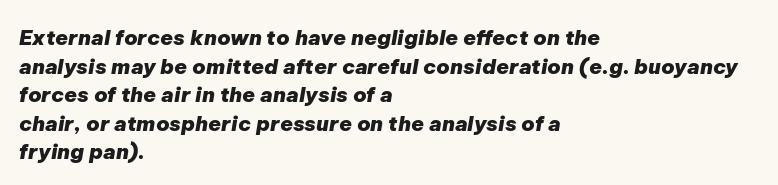
The image shows 21 px bold type, italic (leaning right); set left-aligned, normal line spacing (1.36x), normal letter spacing, not underlined.
